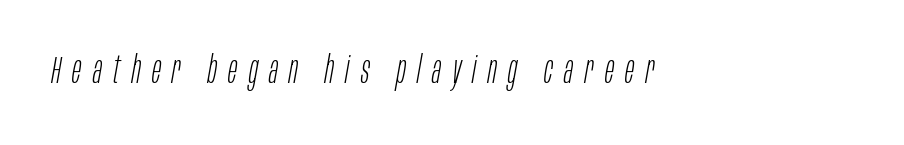
{"italic": "yes", "lean": "right", "slant_degrees": 10, "bold": "no", "weight": "light", "width": "condensed", "stroke_contrast": "low", "x_height": "large", "monospaced": "no", "underline": "no", "letter_spacing": "wide", "letter_spacing_em": 0.3, "glyph_px": 38}
